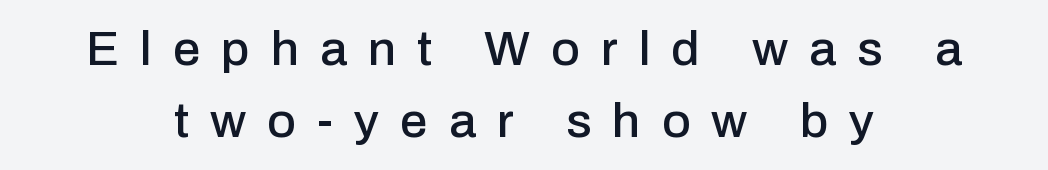
{"serif": "no", "italic": "no", "width": "normal", "stroke_contrast": "low", "x_height": "medium", "monospaced": "no", "underline": "no", "align": "center", "line_spacing": "normal", "line_spacing_ratio": 1.47, "letter_spacing": "wide", "letter_spacing_em": 0.43, "glyph_px": 49}
